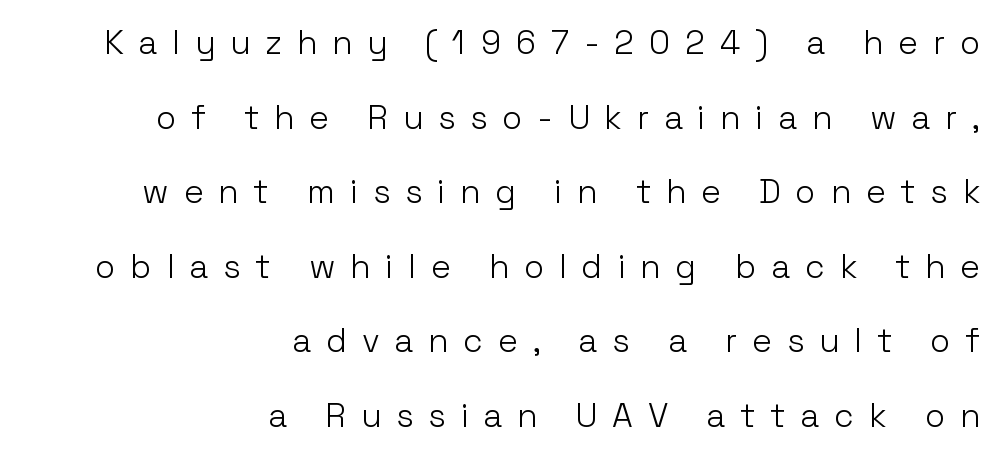
{"serif": "no", "italic": "no", "bold": "no", "weight": "light", "width": "normal", "stroke_contrast": "low", "x_height": "medium", "monospaced": "no", "underline": "no", "align": "right", "line_spacing": "loose", "line_spacing_ratio": 2.26, "letter_spacing": "wide", "letter_spacing_em": 0.45, "glyph_px": 33}
